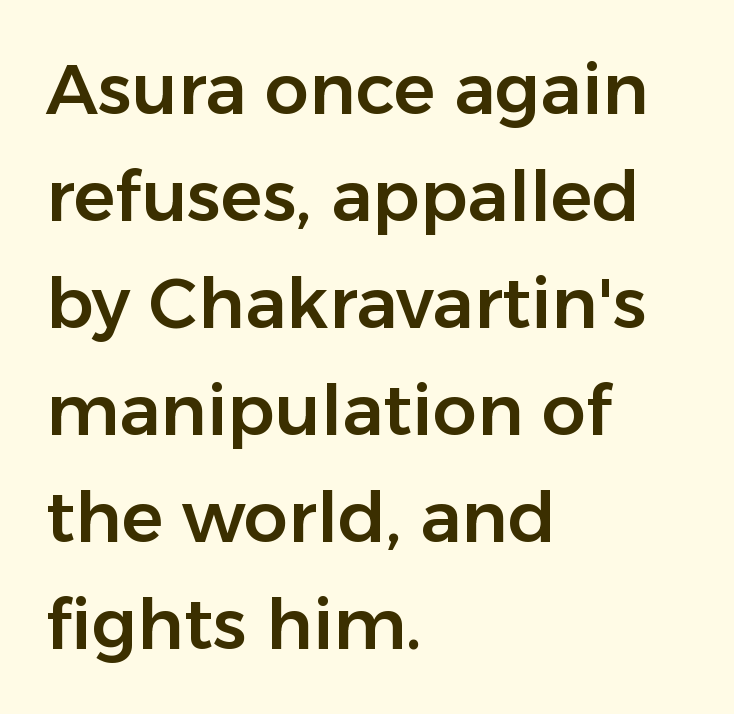
Horizontally, the lines are justified to the leading edge only. Clear beneath every line of the passage. Italic? Not at all — the glyphs are vertical. What's the leading like? Ordinary, nothing unusual. Characters follow at the spacing the type designer built in. The typeface chosen for these lines omits serifs.
